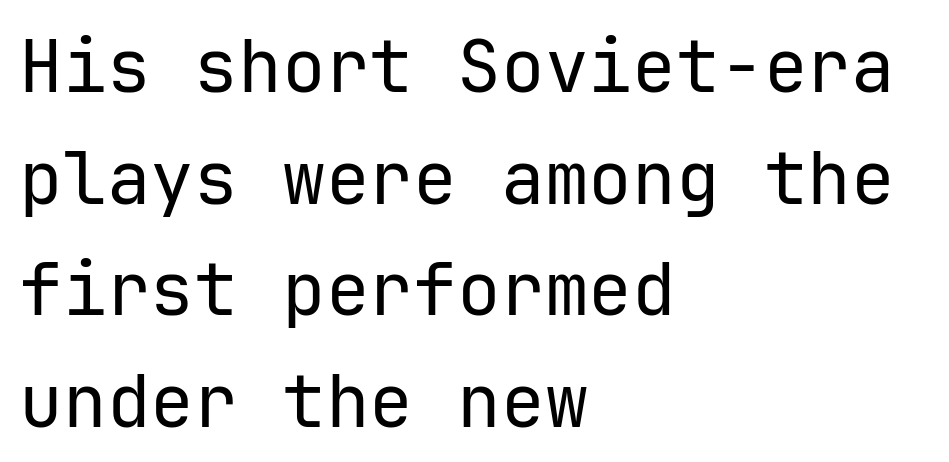
Q: Is the text bold? A: No.
Q: Is the text italic (slanted)? A: No, it is upright.
Q: Is the typeface a serif or a sans-serif typeface? A: Sans-serif.
Q: Is the text underlined? A: No.
Q: How is the paragraph aligned? A: Left-aligned.
Q: Is the spacing between letters normal or unusually wide? A: Normal.
Q: Is the spacing between lines tight, normal or loose? A: Normal.
Q: Width (condensed, normal, or wide)? A: Normal.
Q: Stroke contrast? A: Low.
Q: x-height? A: Medium.
Q: Monospaced? A: Yes.
